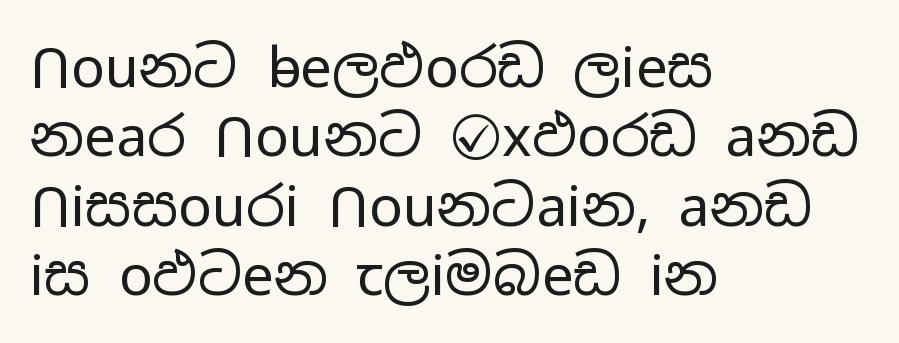
{"serif": "no", "italic": "no", "bold": "no", "weight": "regular", "width": "wide", "stroke_contrast": "low", "x_height": "medium", "monospaced": "no", "underline": "no", "align": "left", "line_spacing_ratio": 1.24, "letter_spacing": "normal", "letter_spacing_em": 0.0, "glyph_px": 56}
